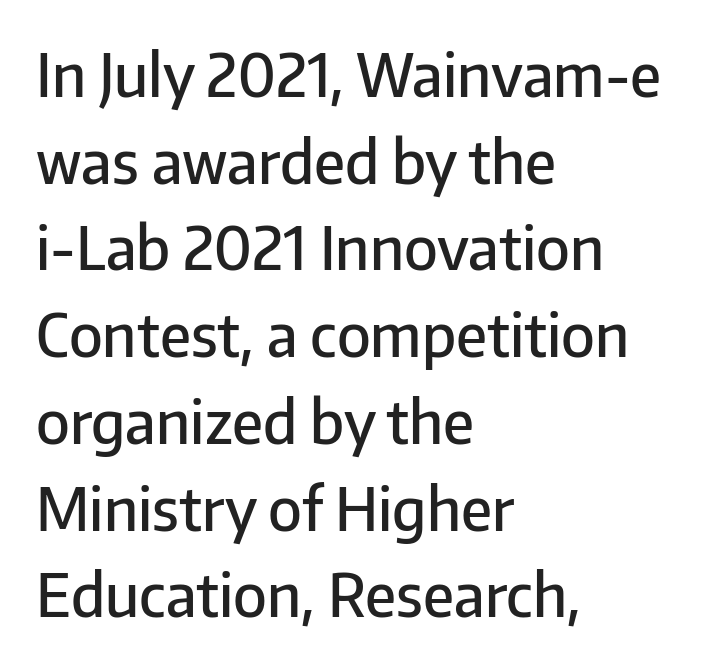
Descenders are the only things crossing below the line. Spacing verdict: proportional, widths tailored to each character. Here the glyphs are tracked normally, forming tight word shapes. Observe the absence of serifs on each vertical stroke in this sample.
